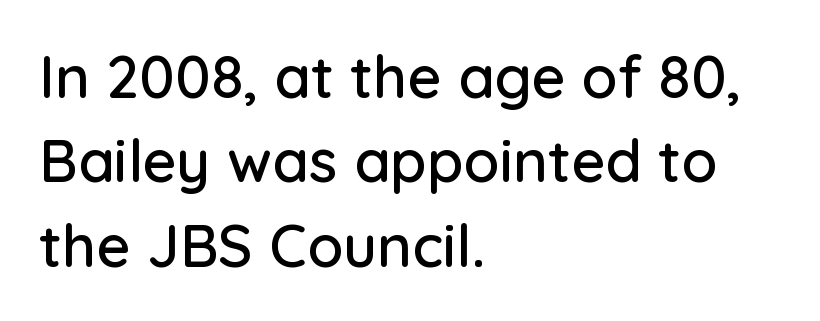
The image shows 59 px sans-serif type, upright; set left-aligned, normal line spacing (1.43x), normal letter spacing, not underlined; low stroke contrast and a medium x-height.
